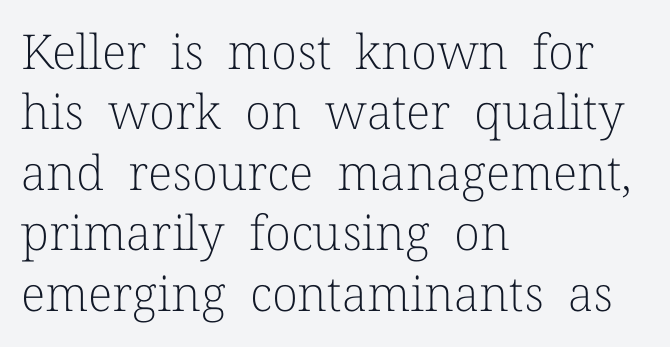
{"serif": "yes", "italic": "no", "bold": "no", "weight": "light", "width": "normal", "stroke_contrast": "low", "x_height": "medium", "monospaced": "no", "underline": "no", "align": "left", "line_spacing": "normal", "line_spacing_ratio": 1.26, "letter_spacing": "normal", "letter_spacing_em": 0.0, "glyph_px": 48}
